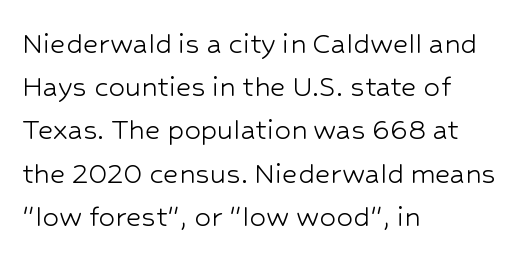
{"serif": "no", "italic": "no", "bold": "no", "weight": "light", "width": "normal", "stroke_contrast": "low", "x_height": "medium", "monospaced": "no", "underline": "no", "align": "left", "line_spacing": "normal", "line_spacing_ratio": 1.31, "letter_spacing": "normal", "letter_spacing_em": 0.0, "glyph_px": 33}
